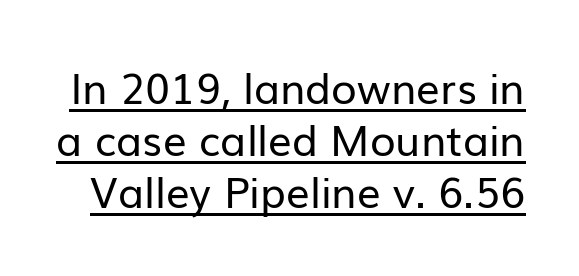
{"serif": "no", "italic": "no", "bold": "no", "weight": "regular", "width": "normal", "stroke_contrast": "low", "x_height": "medium", "monospaced": "no", "underline": "yes", "line_spacing_ratio": 1.24, "letter_spacing": "normal", "letter_spacing_em": 0.0, "glyph_px": 42}
